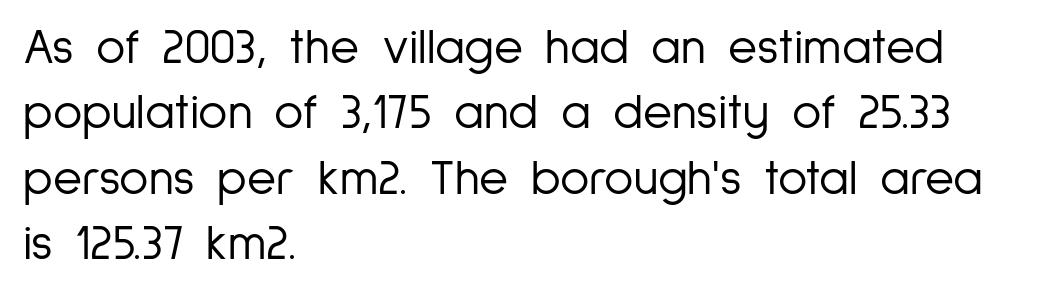
The image shows 50 px light, condensed sans-serif type, upright; set left-aligned, normal line spacing (1.31x), normal letter spacing, not underlined; low stroke contrast and a medium x-height.
